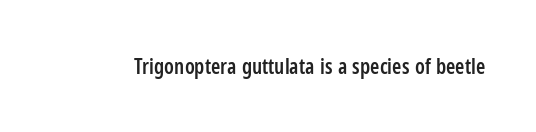
{"italic": "no", "bold": "semi", "underline": "no", "letter_spacing": "normal", "letter_spacing_em": 0.0, "glyph_px": 21}
